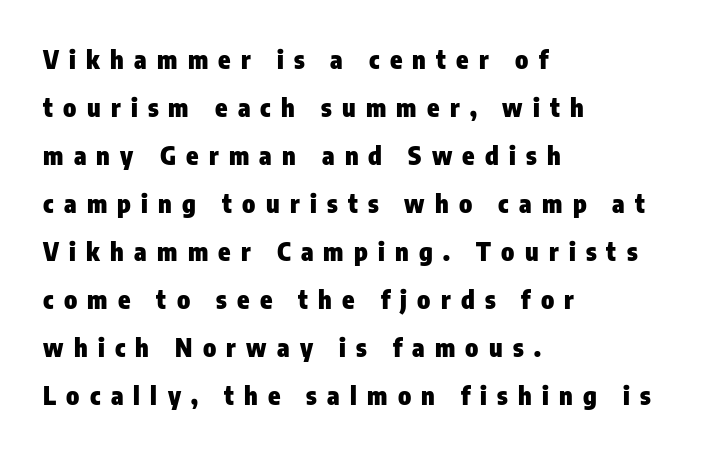
Q: Is the text bold? A: Yes.
Q: Is the text italic (slanted)? A: No, it is upright.
Q: Is the text underlined? A: No.
Q: How is the paragraph aligned? A: Left-aligned.
Q: Is the spacing between letters normal or unusually wide? A: Unusually wide.
Q: Is the spacing between lines tight, normal or loose? A: Loose.
